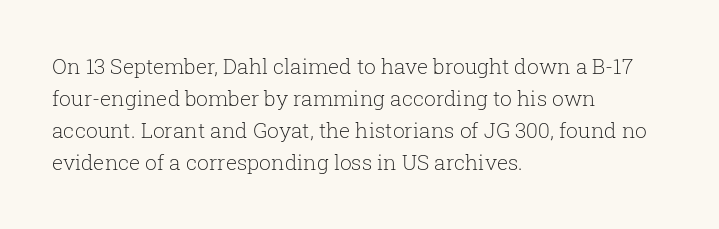
{"italic": "no", "bold": "no", "underline": "no", "align": "left", "line_spacing": "normal", "line_spacing_ratio": 1.53, "letter_spacing": "normal", "letter_spacing_em": 0.0, "glyph_px": 21}
